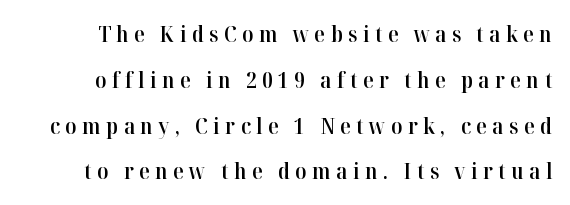
The words here are not underlined. Vertically, the passage feels expansive, rows floating well apart. Compared with an ordinary text face, these strokes are moderately heavier — a semibold. Vertical strokes here are truly vertical. Someone cranked the tracking dial way up on this one.
